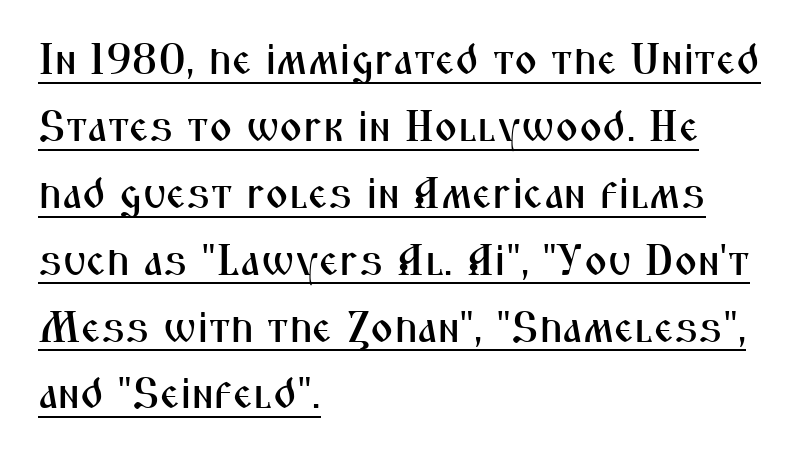
The passage shown is typed in a proportional face where columns would drift. The passage shown is underscored from start to finish. These lines stack with their left ends in a neat column. A typesetter would call this zero additional tracking. The typeface chosen for these lines omits serifs. Characters remain perfectly vertical along every line.
